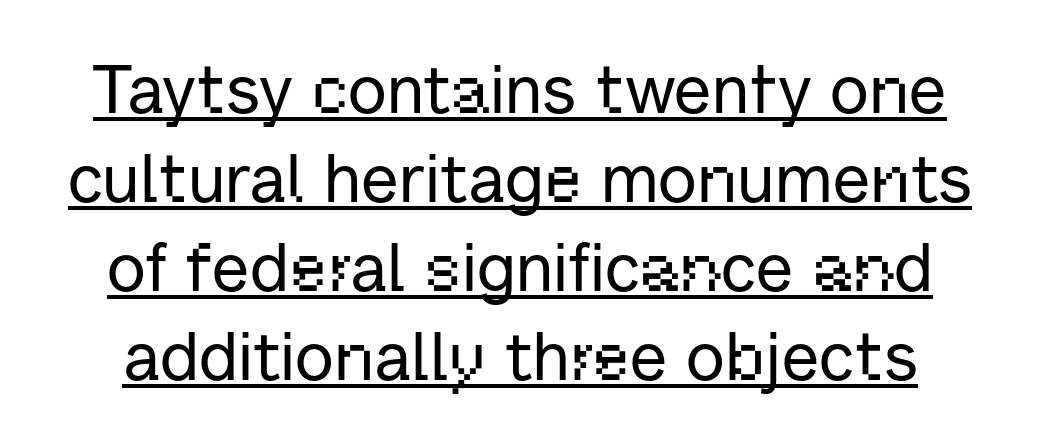
Q: Is the text italic (slanted)? A: No, it is upright.
Q: Is the typeface a serif or a sans-serif typeface? A: Sans-serif.
Q: Is the text underlined? A: Yes.
Q: Is the spacing between letters normal or unusually wide? A: Normal.
Q: Is the spacing between lines tight, normal or loose? A: Normal.
Q: Width (condensed, normal, or wide)? A: Normal.
Q: Stroke contrast? A: Low.
Q: x-height? A: Medium.
Q: Monospaced? A: No.
